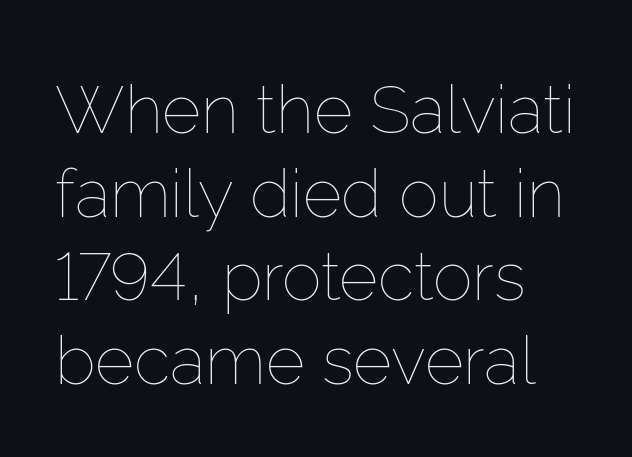
Q: Is the text bold? A: No.
Q: Is the text italic (slanted)? A: No, it is upright.
Q: Is the text underlined? A: No.
Q: Is the spacing between letters normal or unusually wide? A: Normal.
Q: Is the spacing between lines tight, normal or loose? A: Normal.
Q: Width (condensed, normal, or wide)? A: Normal.
Q: Stroke contrast? A: Low.
Q: x-height? A: Medium.
Q: Monospaced? A: No.
